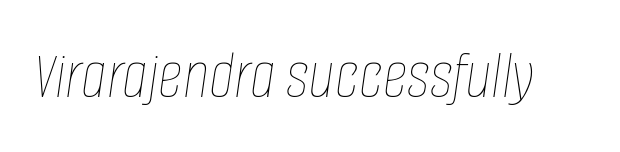
Q: Is the text bold? A: No.
Q: Is the text italic (slanted)? A: Yes, it leans right by about 8 degrees.
Q: Is the text underlined? A: No.
Q: Is the spacing between letters normal or unusually wide? A: Normal.
Q: Width (condensed, normal, or wide)? A: Condensed.
Q: Stroke contrast? A: Low.
Q: x-height? A: Large.
Q: Monospaced? A: No.
